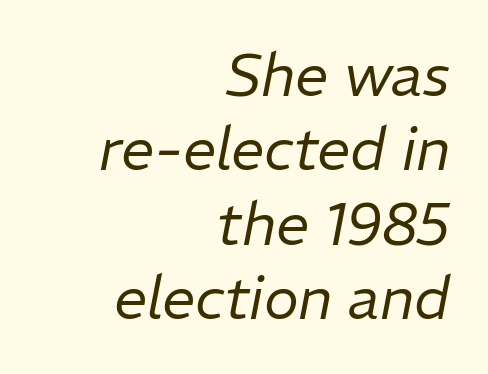
Q: Is the text bold? A: No.
Q: Is the text italic (slanted)? A: Yes, it leans right by about 11 degrees.
Q: Is the text underlined? A: No.
Q: How is the paragraph aligned? A: Right-aligned.
Q: Is the spacing between letters normal or unusually wide? A: Normal.
Q: Is the spacing between lines tight, normal or loose? A: Normal.
Q: Width (condensed, normal, or wide)? A: Normal.
Q: Stroke contrast? A: Low.
Q: x-height? A: Medium.
Q: Monospaced? A: No.
